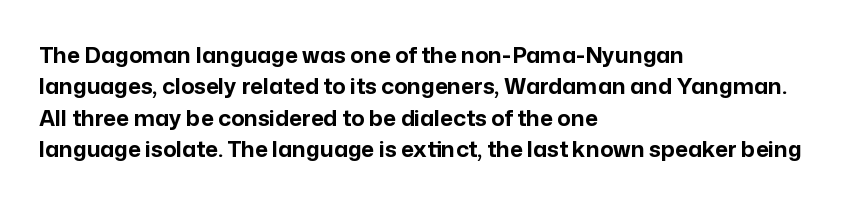
{"italic": "no", "bold": "yes", "underline": "no", "align": "left", "line_spacing": "normal", "line_spacing_ratio": 1.43, "letter_spacing": "normal", "letter_spacing_em": 0.0, "glyph_px": 22}
